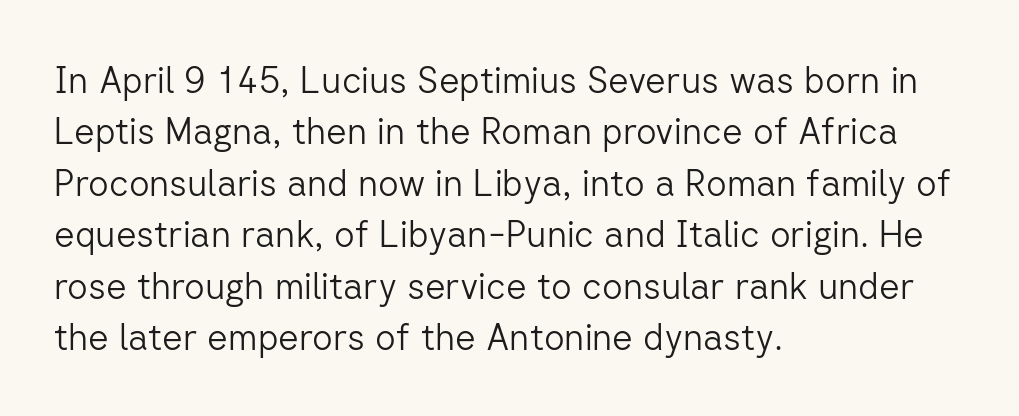
The image shows 36 px light sans-serif type, upright; set left-aligned, normal line spacing (1.43x), normal letter spacing, not underlined; low stroke contrast and a medium x-height.
